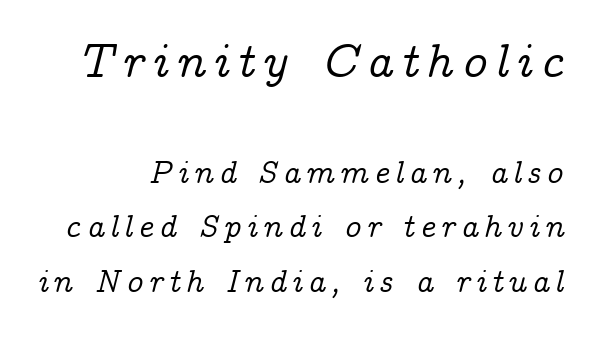
The image shows 48 px serif type, italic (leaning right); set normal line spacing (1.7x), not underlined; the first (top) block is 1.5x larger; low stroke contrast and a medium x-height.
